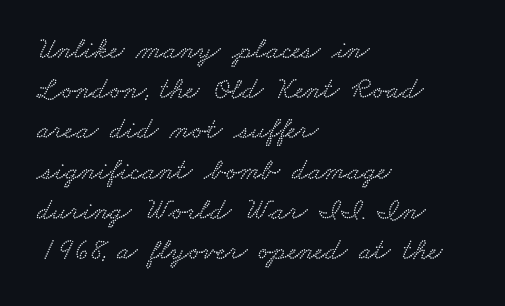
Letter spacing: default. Nobody drew a line under any word here. In CSS terms this would be text-align: left. One glance says typical: line gaps are just what's usual. The rendering uses natural spacing where letterforms have individual widths.
